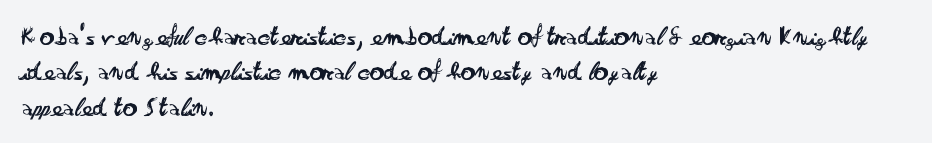
The image shows 28 px regular-weight, wide sans-serif type, upright; set left-aligned, normal line spacing (1.26x), normal letter spacing, not underlined; low stroke contrast and a small x-height.
